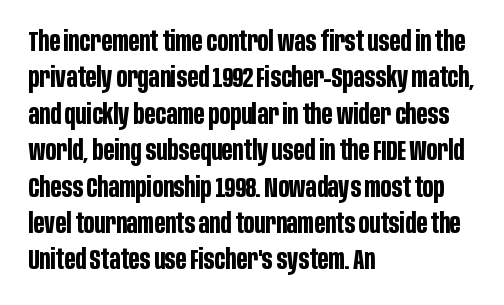
Q: Is the text bold? A: Yes.
Q: Is the text italic (slanted)? A: No, it is upright.
Q: Is the typeface a serif or a sans-serif typeface? A: Sans-serif.
Q: Is the text underlined? A: No.
Q: How is the paragraph aligned? A: Left-aligned.
Q: Is the spacing between letters normal or unusually wide? A: Normal.
Q: Is the spacing between lines tight, normal or loose? A: Normal.
Q: Width (condensed, normal, or wide)? A: Condensed.
Q: Stroke contrast? A: Low.
Q: x-height? A: Large.
Q: Monospaced? A: No.
